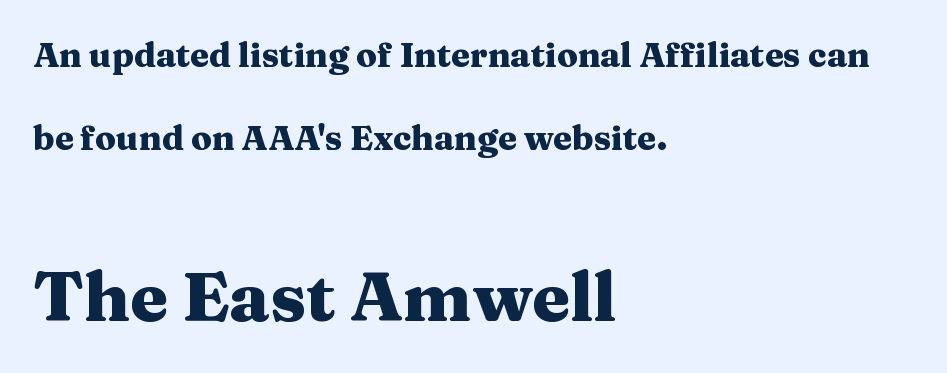
{"serif": "yes", "italic": "no", "bold": "yes", "weight": "heavy", "width": "wide", "stroke_contrast": "medium", "x_height": "medium", "monospaced": "no", "underline": "no", "align": "left", "line_spacing": "loose", "line_spacing_ratio": 2.43, "letter_spacing": "normal", "letter_spacing_em": 0.0, "larger_block": "second", "size_ratio": 2.03, "glyph_px": 69}
